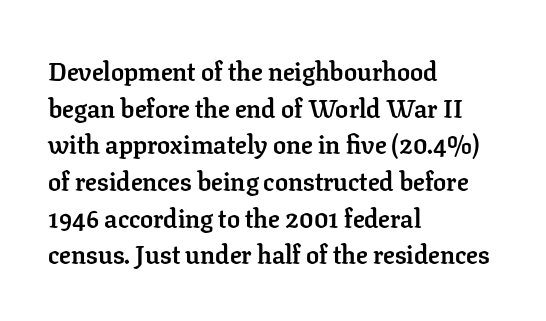
{"italic": "no", "bold": "yes", "underline": "no", "align": "left", "line_spacing": "normal", "line_spacing_ratio": 1.41, "letter_spacing": "normal", "letter_spacing_em": 0.0, "glyph_px": 26}
